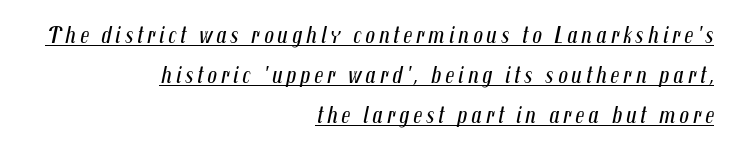
Rows of type keep a routine distance in the vertical direction. Typeset ragged left — the right edge is the straight one. Each stroke keeps to a modest, everyday thickness or less. In designer terms, the underline attribute is active on this setting. The whole block is typeset with a tilt.
